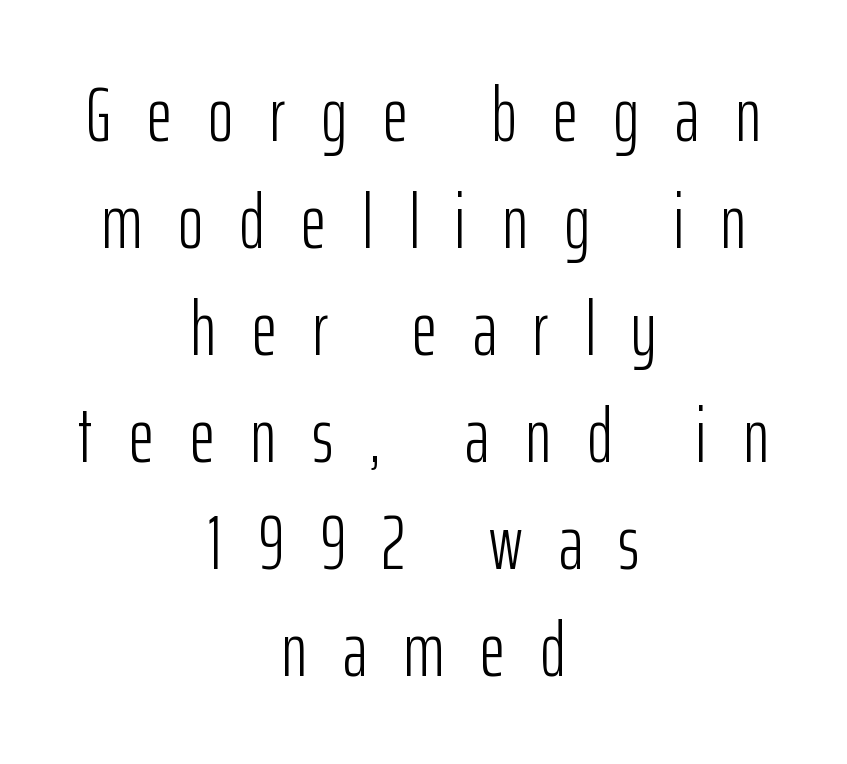
{"serif": "no", "italic": "no", "bold": "no", "weight": "light", "width": "condensed", "stroke_contrast": "low", "x_height": "medium", "monospaced": "no", "underline": "no", "align": "center", "line_spacing": "normal", "line_spacing_ratio": 1.39, "letter_spacing": "wide", "letter_spacing_em": 0.47, "glyph_px": 77}
